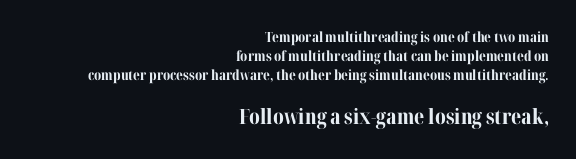
The image shows 21 px bold type, upright; set right-aligned, normal line spacing (1.37x), normal letter spacing, not underlined; the second (bottom) block is 1.5x larger.
